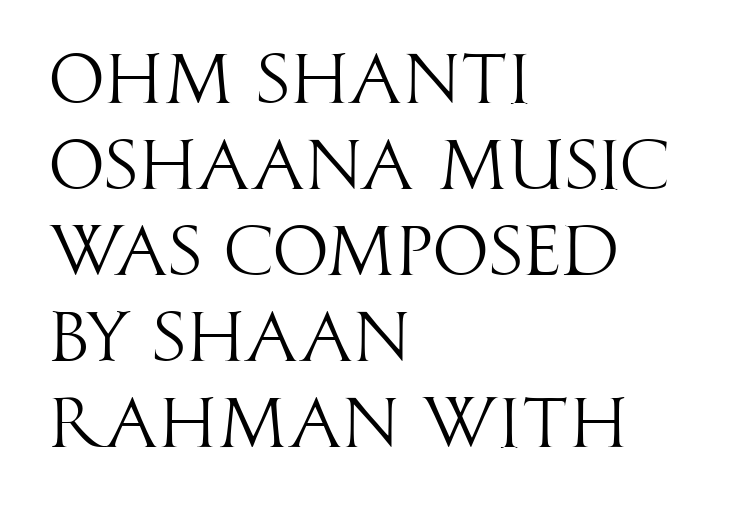
Compared with a typical body face, this is equally light or lighter still. You could not count columns in this text — the font is proportionally spaced. This sample uses plain, unmodified letter spacing. Ordinary non-slanted type is in use. Any mark beneath the type? The region is blank. Short and long lines alike share a common starting point at left.
